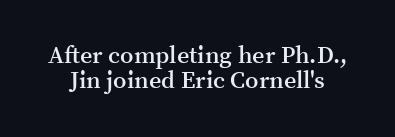
Leading: reduced. Quick note: underline off. Standard letterfit; no display-style spreading of the glyphs. The lettering holds an erect, upright posture throughout. Summary of weight: moderately heavy, a semibold.
